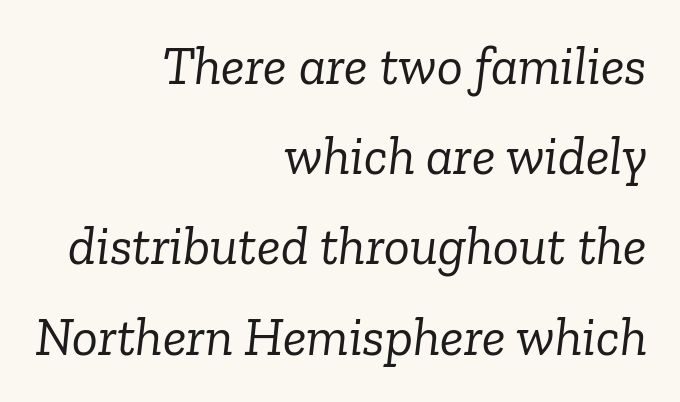
Q: Is the text bold? A: No.
Q: Is the text italic (slanted)? A: Yes, it leans right by about 6 degrees.
Q: Is the typeface a serif or a sans-serif typeface? A: Serif.
Q: Is the text underlined? A: No.
Q: How is the paragraph aligned? A: Right-aligned.
Q: Is the spacing between letters normal or unusually wide? A: Normal.
Q: Is the spacing between lines tight, normal or loose? A: Normal.
Q: Width (condensed, normal, or wide)? A: Normal.
Q: Stroke contrast? A: Low.
Q: x-height? A: Medium.
Q: Monospaced? A: No.
